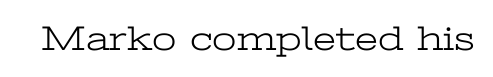
No chunkiness to these letters — they're not bold. The type family on display is of the serif kind. This rendering leaves character spacing at its baseline value. Proportional: the letters do not fall into vertical columns.
